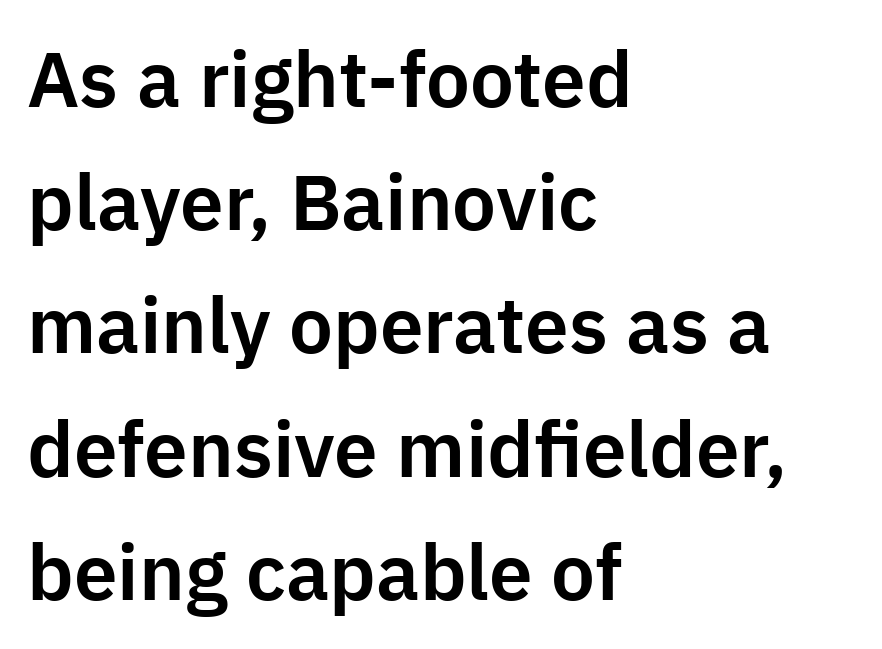
Examine the stroke ends and you'll find no serifs. The letters sit at their default tracking, neither squeezed nor spread. Reading down the block, your eye returns to a fixed left position each line. Rule under the text: the space is simply empty. The letters stand straight up with perfectly vertical stems.
